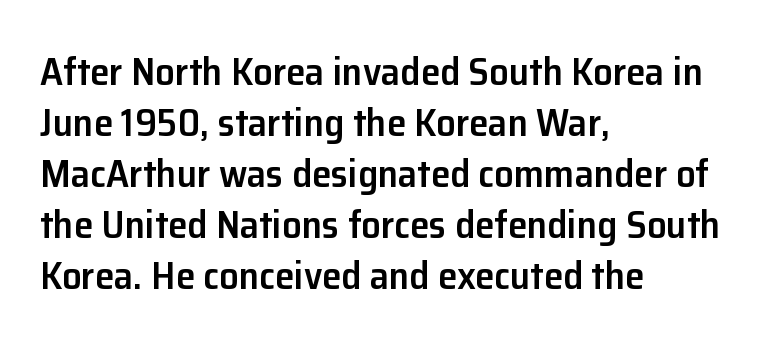
The image shows 39 px semibold sans-serif type, upright; set left-aligned, normal line spacing (1.31x), normal letter spacing, not underlined; low stroke contrast and a medium x-height.
